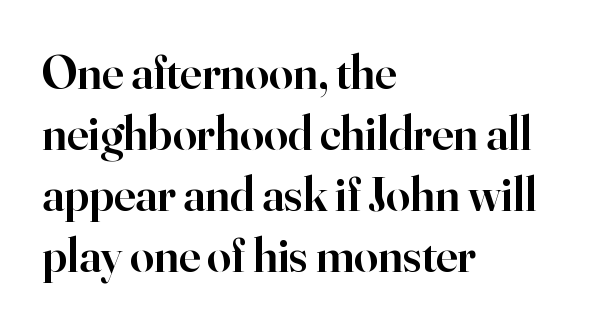
{"serif": "yes", "italic": "no", "bold": "semi", "weight": "semibold", "width": "normal", "stroke_contrast": "high", "x_height": "small", "monospaced": "no", "underline": "no", "align": "left", "line_spacing": "normal", "line_spacing_ratio": 1.27, "letter_spacing": "normal", "letter_spacing_em": 0.0, "glyph_px": 48}
